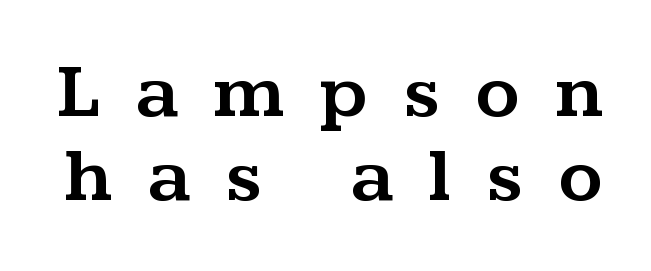
The image shows 76 px wide serif type, upright; set tight line spacing (1.1x), unusually wide letter spacing (+0.46 em), not underlined; medium stroke contrast and a medium x-height.
